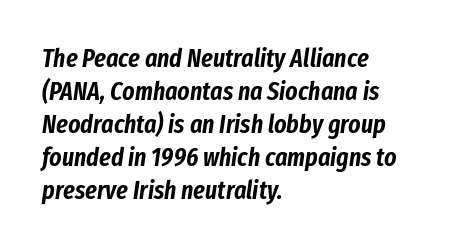
Q: Is the text italic (slanted)? A: Yes, it leans right by about 8 degrees.
Q: Is the text underlined? A: No.
Q: How is the paragraph aligned? A: Left-aligned.
Q: Is the spacing between letters normal or unusually wide? A: Normal.
Q: Is the spacing between lines tight, normal or loose? A: Normal.
